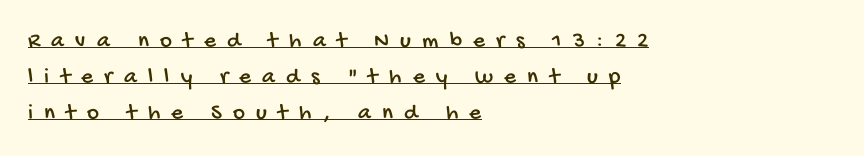
{"underline": "yes", "align": "left", "line_spacing": "normal", "line_spacing_ratio": 1.56, "letter_spacing": "wide", "letter_spacing_em": 0.49, "glyph_px": 23}
